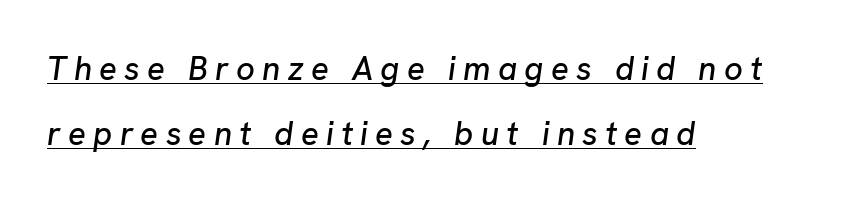
Students, observe the line beneath the letters — that is underlining. Looks like regular typesetting: each glyph gets only the width it needs. The axis of the letterforms is tilted away from vertical. Typeset ragged right — the left edge is the straight one. Successive baselines arrive slowly, with a big drop between each. These lines have a slow, spaced-out rhythm from letter to letter.
